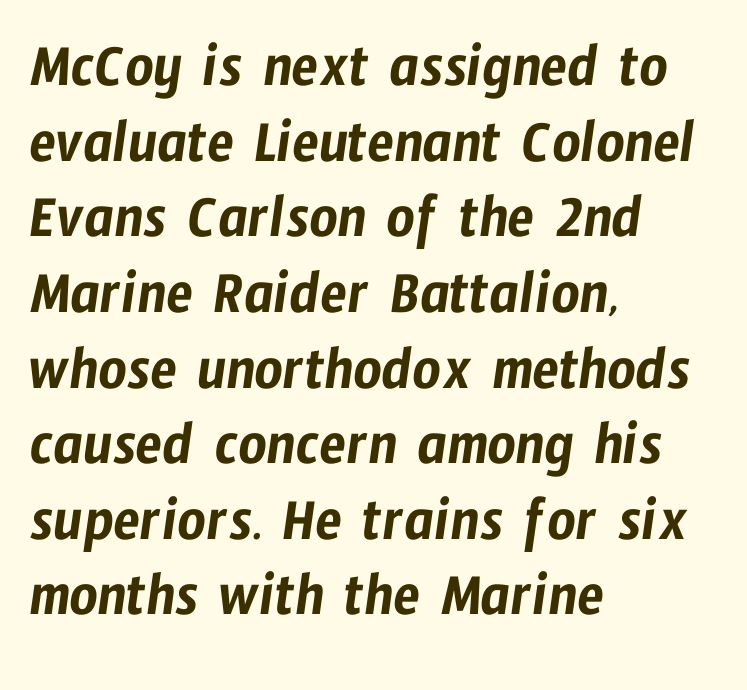
The image shows 62 px condensed sans-serif type; set left-aligned, line spacing 1.22x, normal letter spacing, not underlined; low stroke contrast and a medium x-height.
